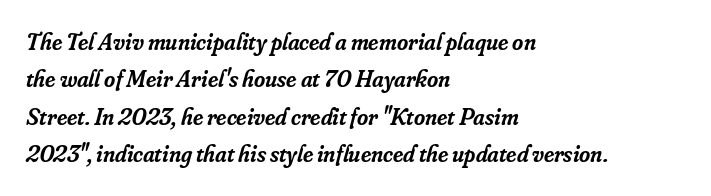
The image shows 24 px text type, italic (leaning right); set left-aligned, normal line spacing (1.56x), normal letter spacing, not underlined.
